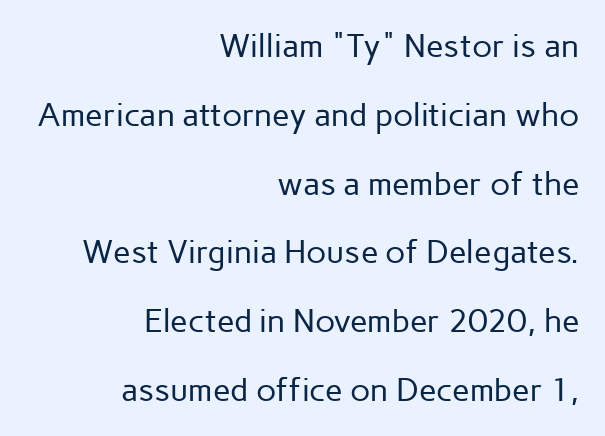
Q: Is the text bold? A: No.
Q: Is the text italic (slanted)? A: No, it is upright.
Q: Is the typeface a serif or a sans-serif typeface? A: Sans-serif.
Q: Is the text underlined? A: No.
Q: How is the paragraph aligned? A: Right-aligned.
Q: Is the spacing between letters normal or unusually wide? A: Normal.
Q: Is the spacing between lines tight, normal or loose? A: Loose.
Q: Width (condensed, normal, or wide)? A: Normal.
Q: Stroke contrast? A: Low.
Q: x-height? A: Medium.
Q: Monospaced? A: No.
